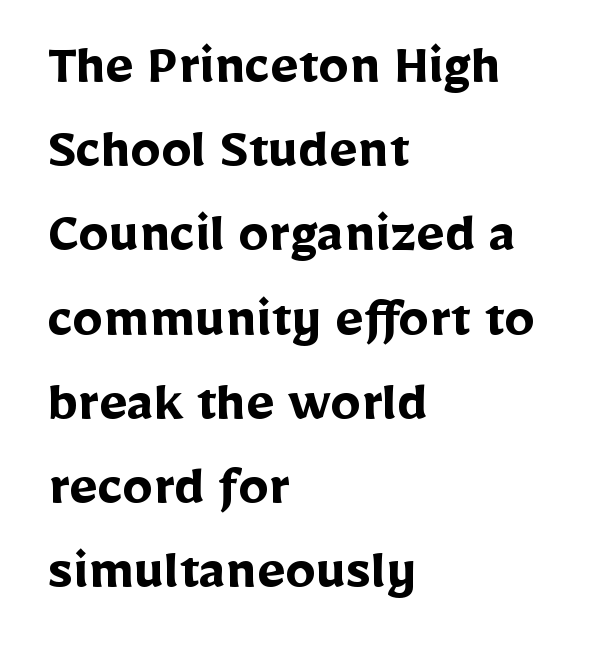
{"serif": "no", "italic": "no", "bold": "yes", "weight": "semibold", "width": "normal", "stroke_contrast": "low", "x_height": "medium", "monospaced": "no", "underline": "no", "align": "left", "line_spacing": "normal", "line_spacing_ratio": 1.38, "letter_spacing": "normal", "letter_spacing_em": 0.0, "glyph_px": 61}
